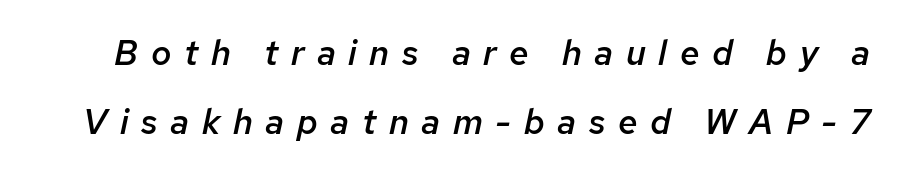
{"italic": "yes", "lean": "right", "slant_degrees": 12, "bold": "semi", "weight": "semibold", "width": "normal", "stroke_contrast": "low", "x_height": "medium", "monospaced": "no", "underline": "no", "line_spacing": "loose", "line_spacing_ratio": 1.96, "letter_spacing": "wide", "letter_spacing_em": 0.36, "glyph_px": 35}
